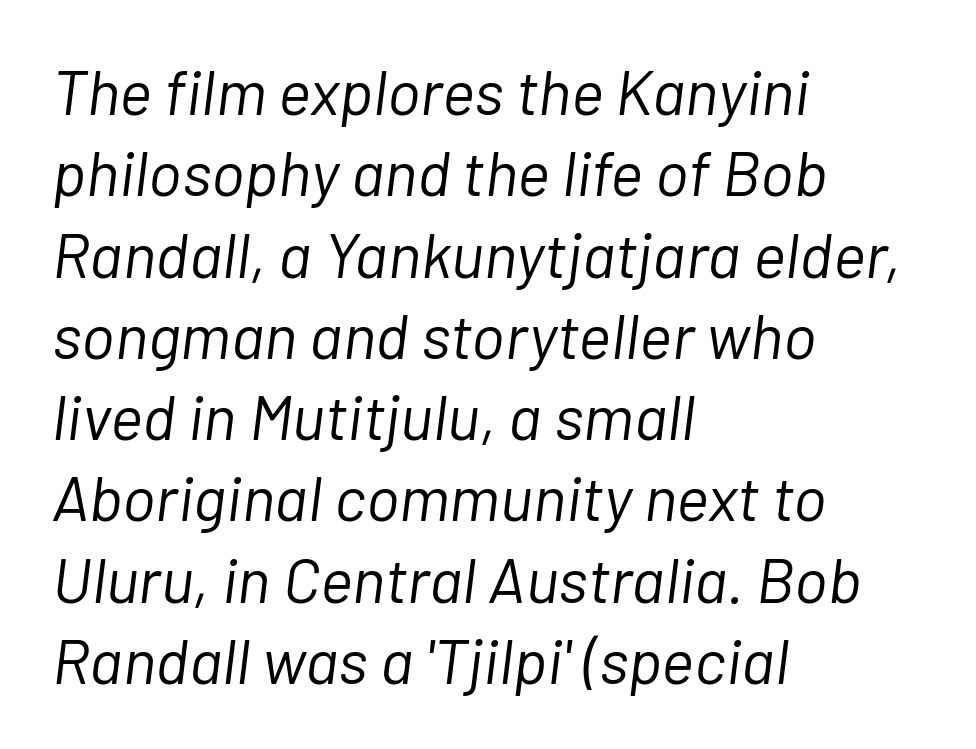
Q: Is the text bold? A: No.
Q: Is the text italic (slanted)? A: Yes, it leans right by about 7 degrees.
Q: Is the text underlined? A: No.
Q: How is the paragraph aligned? A: Left-aligned.
Q: Is the spacing between letters normal or unusually wide? A: Normal.
Q: Is the spacing between lines tight, normal or loose? A: Normal.
Q: Width (condensed, normal, or wide)? A: Normal.
Q: Stroke contrast? A: Low.
Q: x-height? A: Medium.
Q: Monospaced? A: No.
